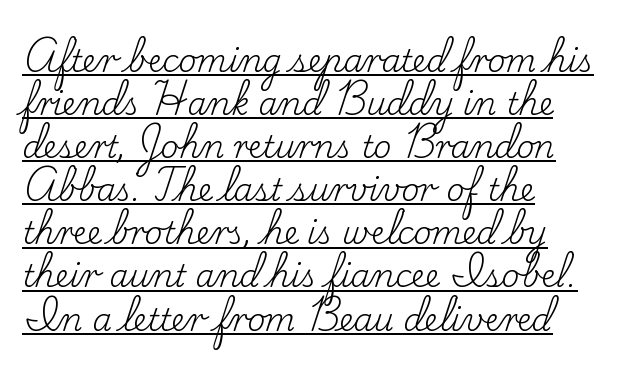
The image shows 31 px regular-weight serif type; set left-aligned, normal line spacing (1.39x), normal letter spacing, underlined; low stroke contrast and a small x-height.
